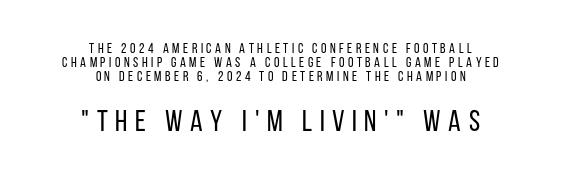
{"serif": "no", "italic": "no", "bold": "no", "weight": "regular", "width": "condensed", "stroke_contrast": "low", "x_height": "large", "monospaced": "no", "underline": "no", "align": "center", "line_spacing": "tight", "line_spacing_ratio": 0.99, "letter_spacing": "wide", "letter_spacing_em": 0.25, "larger_block": "second", "size_ratio": 2.14, "glyph_px": 30}
